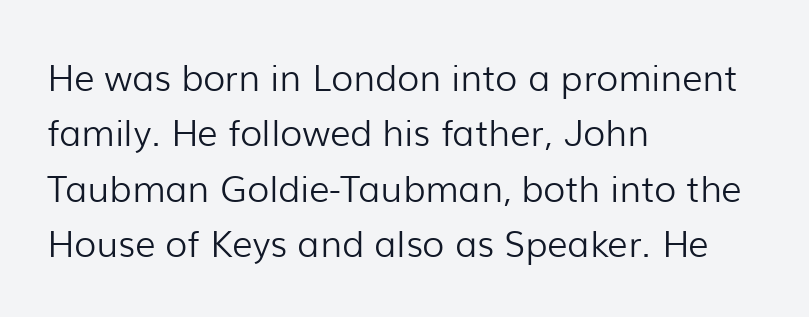
Q: Is the text bold? A: No.
Q: Is the text italic (slanted)? A: No, it is upright.
Q: Is the typeface a serif or a sans-serif typeface? A: Sans-serif.
Q: Is the text underlined? A: No.
Q: How is the paragraph aligned? A: Left-aligned.
Q: Is the spacing between letters normal or unusually wide? A: Normal.
Q: Is the spacing between lines tight, normal or loose? A: Normal.
Q: Width (condensed, normal, or wide)? A: Normal.
Q: Stroke contrast? A: Low.
Q: x-height? A: Medium.
Q: Monospaced? A: No.
